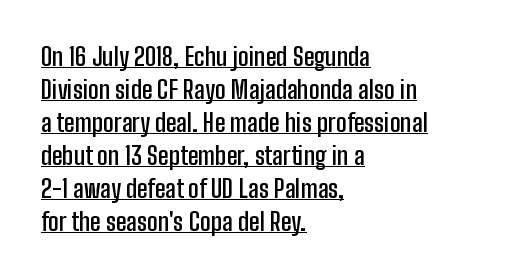
The line-height multiplier appears to be the usual default. A classic flush-left, rag-right setting is used for this passage. This sample uses plain, unmodified letter spacing. A fair bit of extra ink — the face is semibold, not bold. Decoration check: the copy is underlined.
